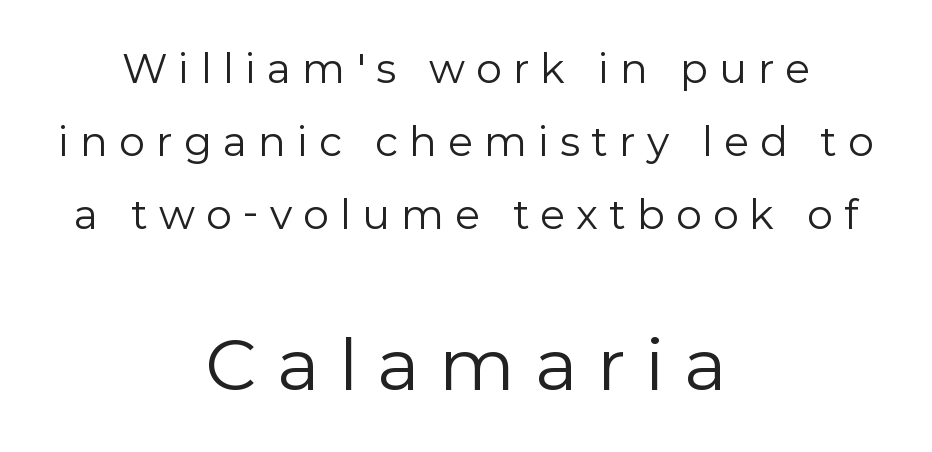
The image shows 72 px regular-weight sans-serif type, upright; set centered, line spacing 1.78x, unusually wide letter spacing (+0.27 em), not underlined; the second (bottom) block is 1.76x larger; low stroke contrast and a medium x-height.
